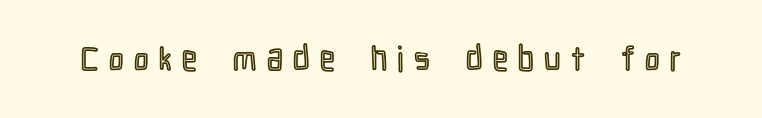
Q: Is the text italic (slanted)? A: No, it is upright.
Q: Is the text underlined? A: No.
Q: Is the spacing between letters normal or unusually wide? A: Unusually wide.
Q: Width (condensed, normal, or wide)? A: Condensed.
Q: x-height? A: Medium.
Q: Monospaced? A: No.
